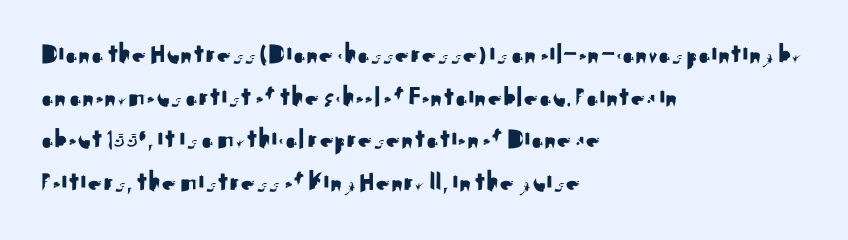
The image shows 29 px sans-serif type, upright; set left-aligned, normal line spacing (1.47x), normal letter spacing, not underlined; medium stroke contrast and a small x-height.
